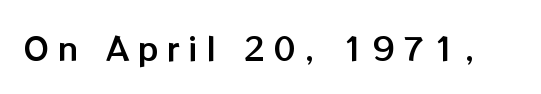
{"italic": "no", "width": "normal", "stroke_contrast": "low", "x_height": "medium", "monospaced": "no", "underline": "no", "letter_spacing": "wide", "letter_spacing_em": 0.26, "glyph_px": 32}
